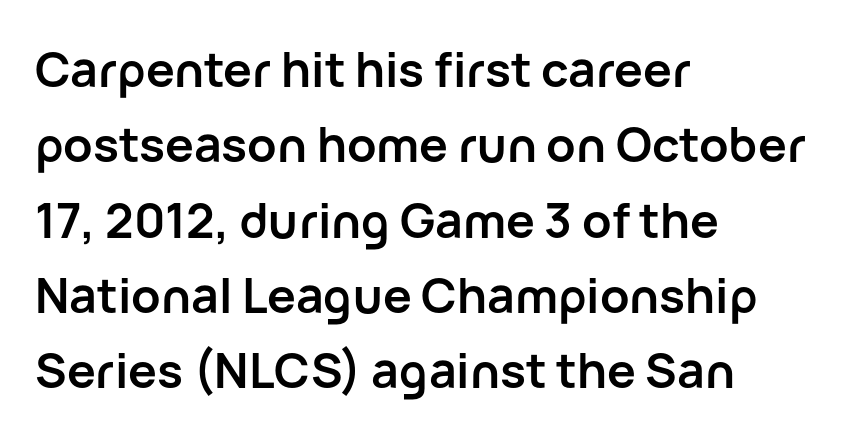
Q: Is the text bold? A: Yes.
Q: Is the text italic (slanted)? A: No, it is upright.
Q: Is the typeface a serif or a sans-serif typeface? A: Sans-serif.
Q: Is the text underlined? A: No.
Q: How is the paragraph aligned? A: Left-aligned.
Q: Is the spacing between letters normal or unusually wide? A: Normal.
Q: Is the spacing between lines tight, normal or loose? A: Normal.
Q: Width (condensed, normal, or wide)? A: Normal.
Q: Stroke contrast? A: Low.
Q: x-height? A: Medium.
Q: Monospaced? A: No.
